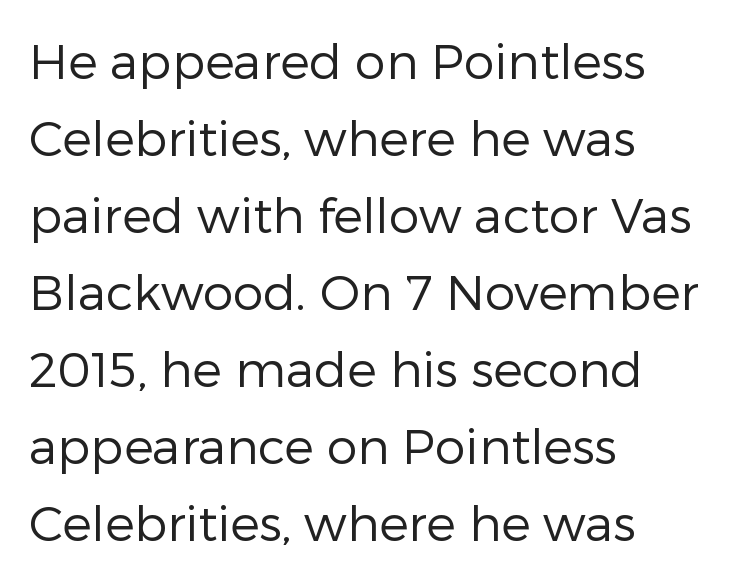
Q: Is the text bold? A: No.
Q: Is the text italic (slanted)? A: No, it is upright.
Q: Is the typeface a serif or a sans-serif typeface? A: Sans-serif.
Q: Is the text underlined? A: No.
Q: How is the paragraph aligned? A: Left-aligned.
Q: Is the spacing between letters normal or unusually wide? A: Normal.
Q: Is the spacing between lines tight, normal or loose? A: Normal.
Q: Width (condensed, normal, or wide)? A: Normal.
Q: Stroke contrast? A: Low.
Q: x-height? A: Medium.
Q: Monospaced? A: No.
